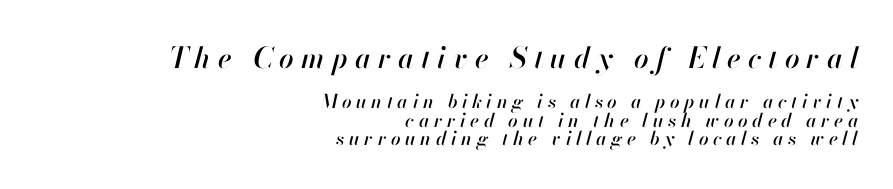
{"italic": "yes", "lean": "right", "slant_degrees": 13, "width": "normal", "stroke_contrast": "high", "x_height": "small", "monospaced": "no", "underline": "no", "align": "right", "line_spacing": "tight", "line_spacing_ratio": 0.97, "letter_spacing": "wide", "letter_spacing_em": 0.24, "larger_block": "first", "size_ratio": 1.53, "glyph_px": 29}
